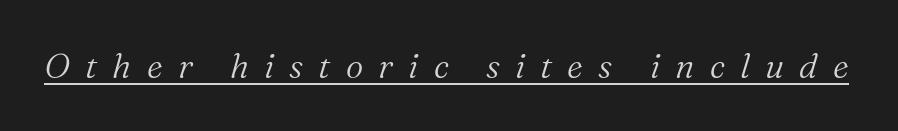
{"serif": "yes", "italic": "yes", "lean": "right", "slant_degrees": 16, "bold": "no", "weight": "light", "width": "normal", "stroke_contrast": "medium", "x_height": "medium", "monospaced": "no", "underline": "yes", "letter_spacing": "wide", "letter_spacing_em": 0.45, "glyph_px": 34}
